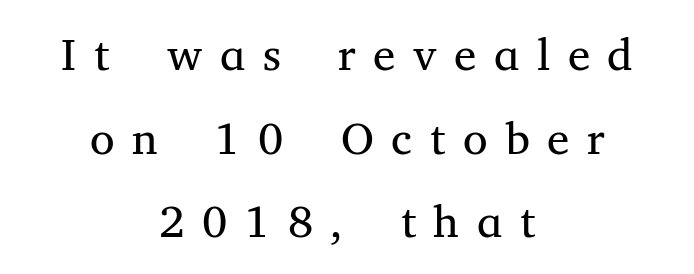
The image shows 45 px regular-weight serif type, upright; set centered, line spacing 1.86x, unusually wide letter spacing (+0.39 em), not underlined; medium stroke contrast and a medium x-height.
